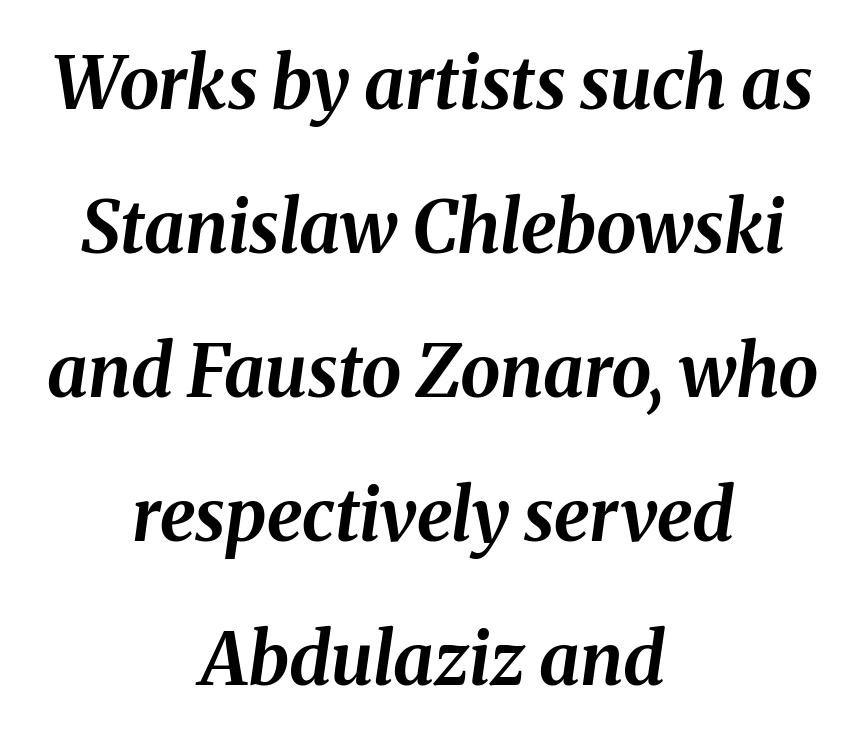
Slant detected: the letters are inclined. Standard letterfit; no display-style spreading of the glyphs. Weight check: bold — yes, fully. Leading: increased.
